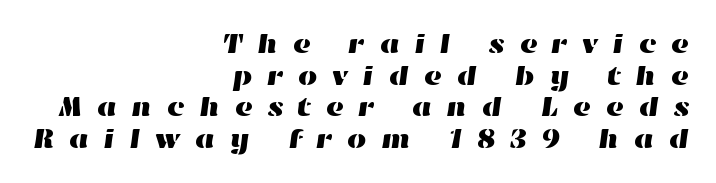
The image shows 28 px wide type; set right-aligned, tight line spacing (1.13x), unusually wide letter spacing (+0.5 em), not underlined; high stroke contrast and a medium x-height.
